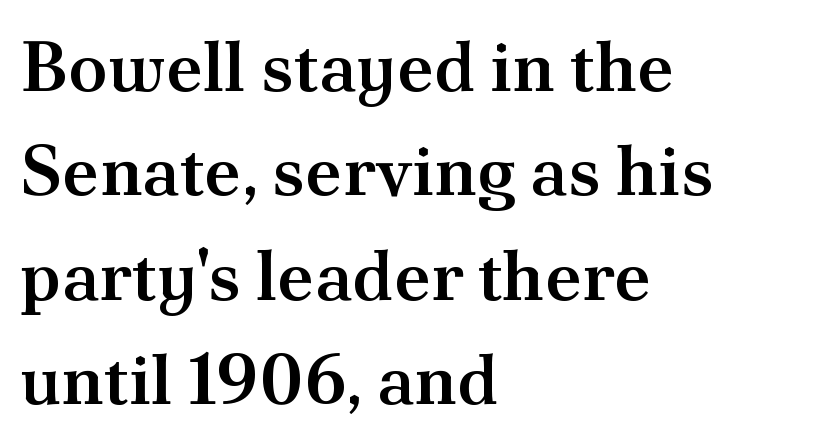
{"serif": "yes", "italic": "no", "bold": "semi", "weight": "semibold", "width": "normal", "stroke_contrast": "medium", "x_height": "small", "monospaced": "no", "underline": "no", "align": "left", "line_spacing": "normal", "line_spacing_ratio": 1.47, "letter_spacing": "normal", "letter_spacing_em": 0.0, "glyph_px": 71}
